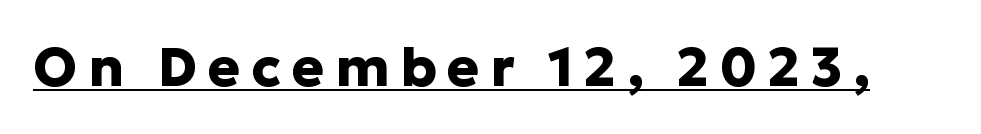
{"serif": "no", "italic": "no", "bold": "yes", "weight": "heavy", "width": "normal", "stroke_contrast": "low", "x_height": "medium", "monospaced": "no", "underline": "yes", "letter_spacing": "wide", "letter_spacing_em": 0.2, "glyph_px": 54}
